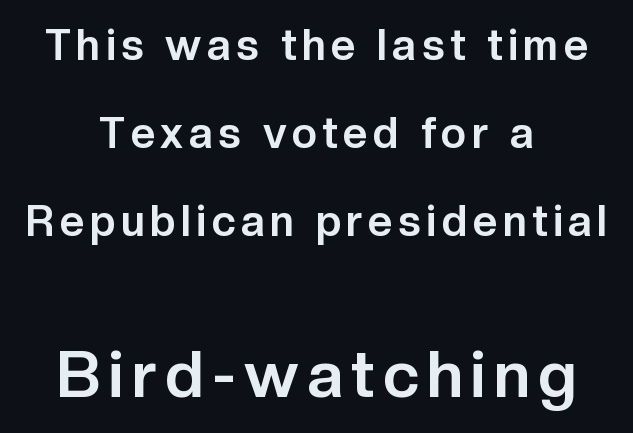
The image shows 65 px bold sans-serif type, upright; set centered, loose line spacing (2.05x), not underlined; the second (bottom) block is 1.51x larger; low stroke contrast and a medium x-height.
